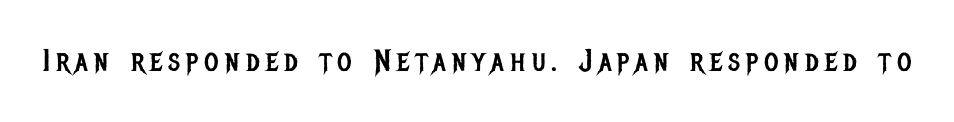
The image shows 31 px regular-weight, condensed sans-serif type, upright; set unusually wide letter spacing (+0.2 em), not underlined; low stroke contrast and a large x-height.
